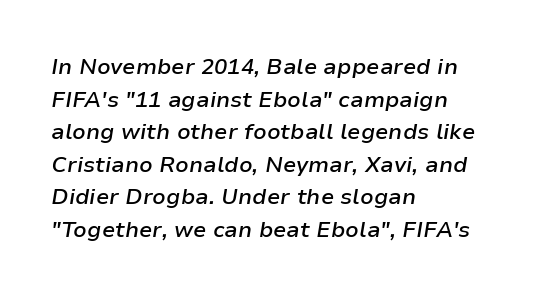
{"italic": "yes", "lean": "right", "slant_degrees": 9, "bold": "semi", "underline": "no", "align": "left", "line_spacing": "normal", "line_spacing_ratio": 1.48, "letter_spacing": "normal", "letter_spacing_em": 0.0, "glyph_px": 22}
